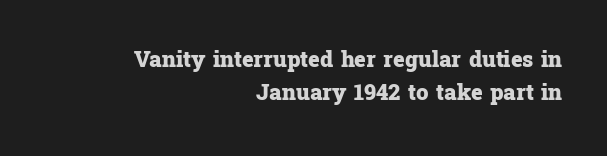
Nope, not italic — everything's standing straight. All the whitespace from short lines collects on the left. Underline: absent. Horizontal bands of white between lines are of average thickness. The characters look thick and weighty, a clear bold. Tracking here is standard; glyphs follow each other at the usual distance.
